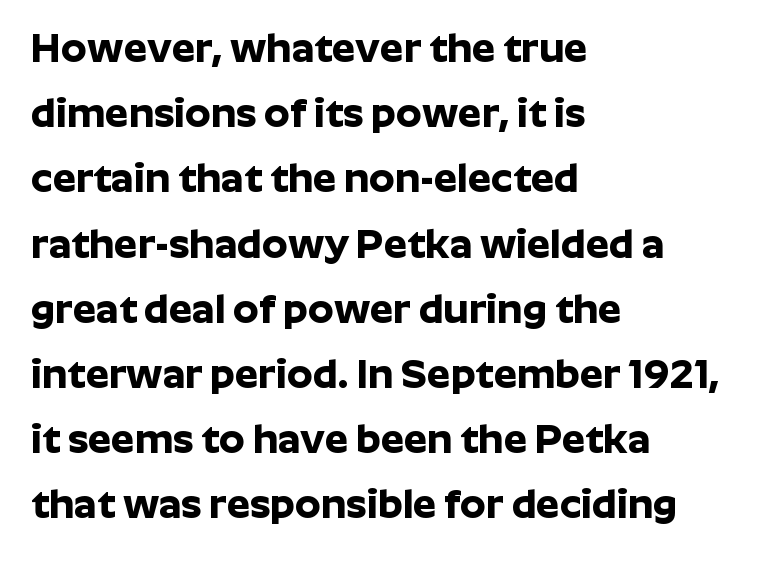
Q: Is the text bold? A: Yes.
Q: Is the text italic (slanted)? A: No, it is upright.
Q: Is the typeface a serif or a sans-serif typeface? A: Sans-serif.
Q: Is the text underlined? A: No.
Q: How is the paragraph aligned? A: Left-aligned.
Q: Is the spacing between letters normal or unusually wide? A: Normal.
Q: Is the spacing between lines tight, normal or loose? A: Normal.
Q: Width (condensed, normal, or wide)? A: Normal.
Q: Stroke contrast? A: Low.
Q: x-height? A: Medium.
Q: Monospaced? A: No.
